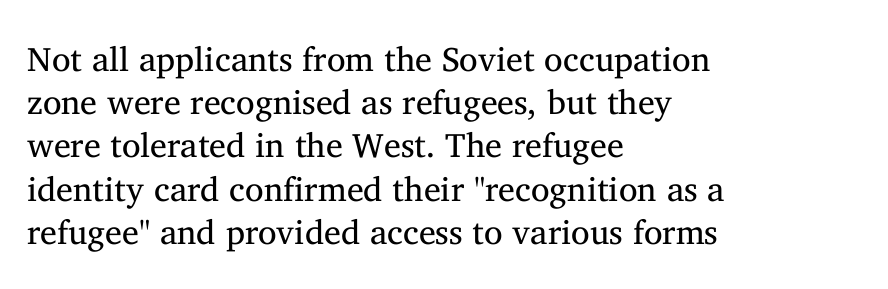
Horizontal bands of white between lines are of average thickness. The type family on display is of the serif kind. Posture: vertical. Is this a fixed-width face? No — the glyphs have proportional, varying widths. All the whitespace from short lines collects on the right. These lines keep a tight, regular rhythm from letter to letter.
